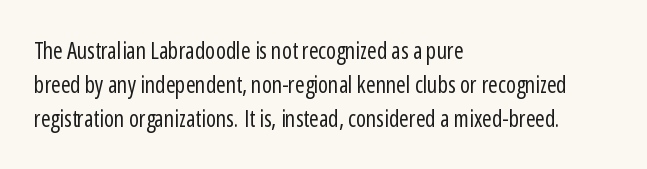
The image shows 23 px text type, upright; set left-aligned, normal line spacing (1.48x), normal letter spacing, not underlined.
